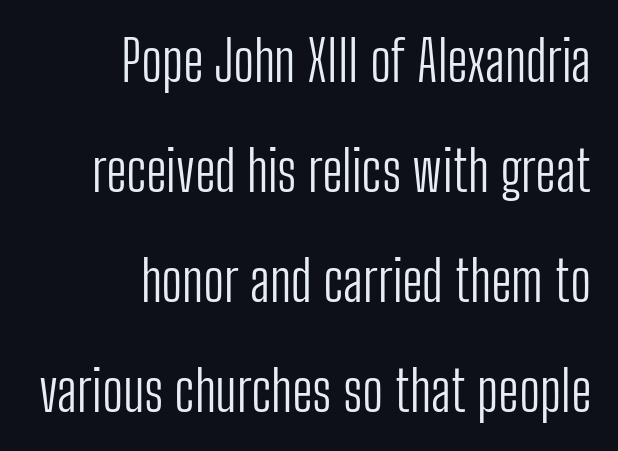
These lines were composed using upright roman letters. The face used here is proportionally spaced, like ordinary book or web type. Notice the wide empty band between every row — that's loose leading. Beneath every word, the page is bare. Each letter's strokes conclude bluntly, with no projecting serifs.
